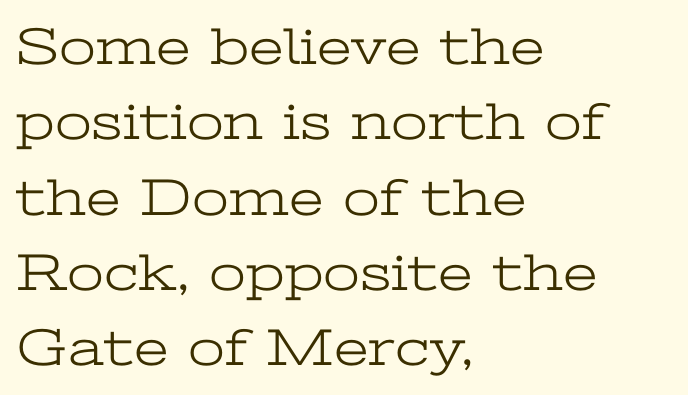
The image shows 53 px light, wide serif type, upright; set left-aligned, normal line spacing (1.42x), normal letter spacing, not underlined; low stroke contrast and a medium x-height.
